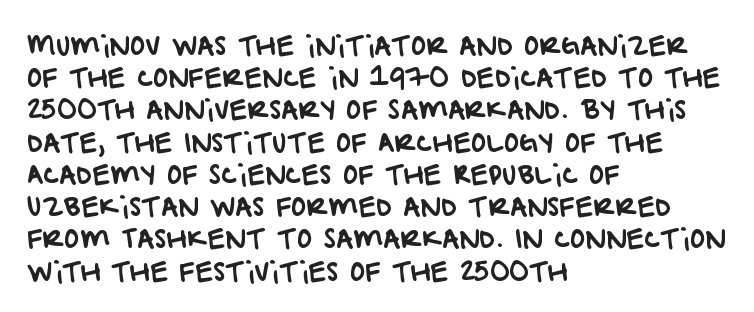
{"underline": "no", "align": "left", "line_spacing_ratio": 1.24, "letter_spacing": "normal", "letter_spacing_em": 0.0, "glyph_px": 26}
